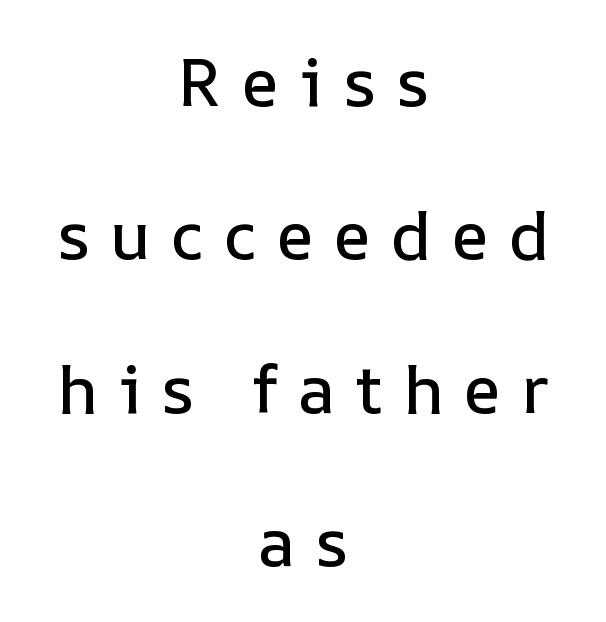
{"italic": "no", "width": "normal", "stroke_contrast": "low", "x_height": "medium", "monospaced": "no", "underline": "no", "align": "center", "line_spacing": "loose", "line_spacing_ratio": 2.29, "letter_spacing": "wide", "letter_spacing_em": 0.3, "glyph_px": 67}
